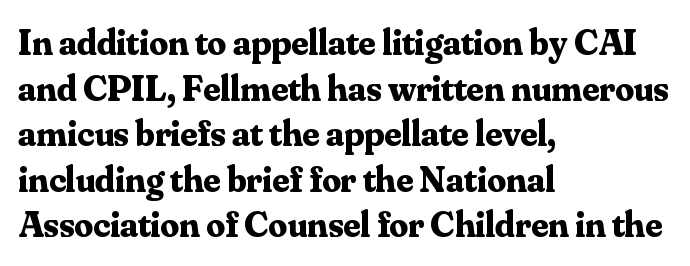
The image shows 37 px bold serif type, upright; set left-aligned, line spacing 1.23x, normal letter spacing, not underlined; medium stroke contrast and a small x-height.
